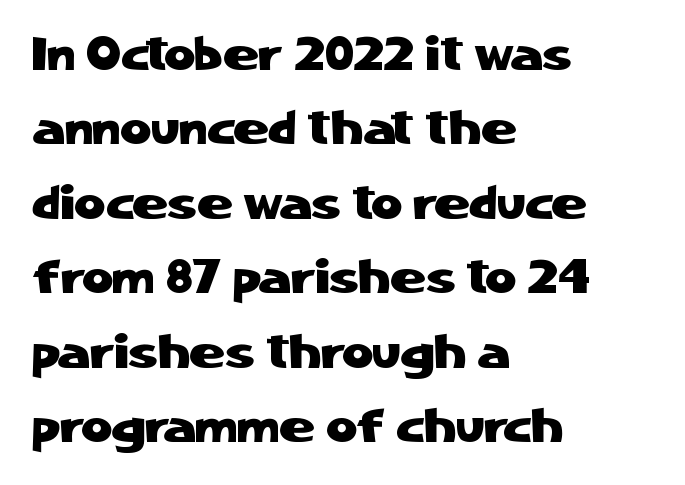
{"serif": "no", "italic": "no", "width": "normal", "stroke_contrast": "low", "x_height": "medium", "monospaced": "no", "underline": "no", "align": "left", "line_spacing": "normal", "line_spacing_ratio": 1.55, "letter_spacing": "normal", "letter_spacing_em": 0.0, "glyph_px": 48}
